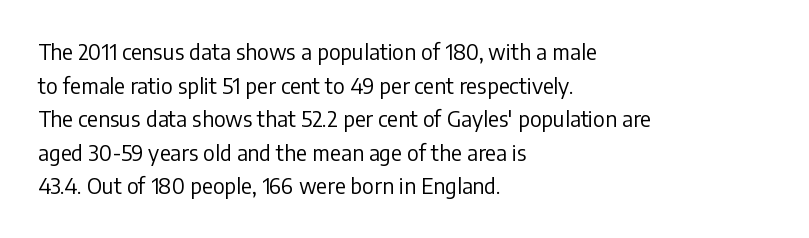
Q: Is the text bold? A: No.
Q: Is the text italic (slanted)? A: No, it is upright.
Q: Is the text underlined? A: No.
Q: How is the paragraph aligned? A: Left-aligned.
Q: Is the spacing between letters normal or unusually wide? A: Normal.
Q: Is the spacing between lines tight, normal or loose? A: Normal.
